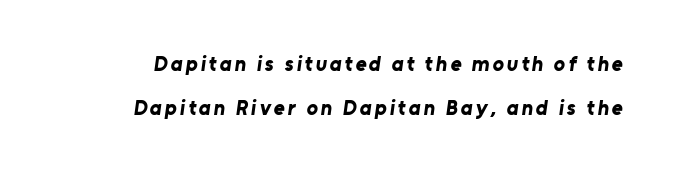
No word sits above an underline. Its strokes are broad and dark, the hallmark of bold type. If you measured baseline to baseline, you'd find a long distance.
